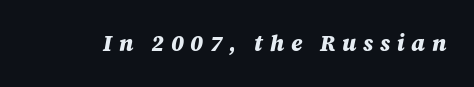
The image shows 22 px bold type, italic (leaning right); set unusually wide letter spacing (+0.3 em), not underlined.
